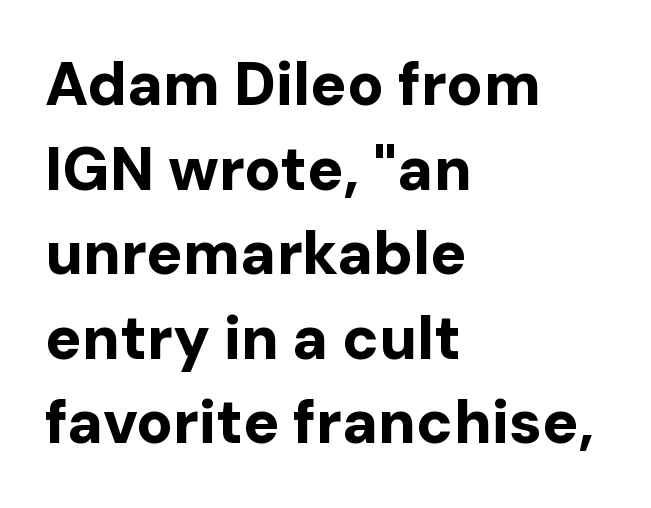
You can tell from the bare stems that sans-serif type was used. The letters are bold, with thick, heavy strokes. The lines are quadded left. The foot of each line stays bare and open.
